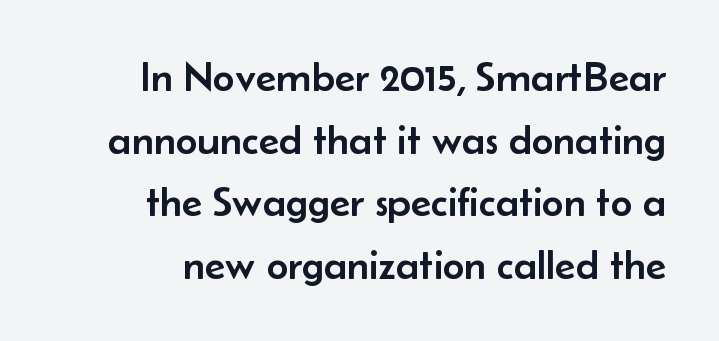
Q: Is the text italic (slanted)? A: No, it is upright.
Q: Is the typeface a serif or a sans-serif typeface? A: Sans-serif.
Q: Is the text underlined? A: No.
Q: How is the paragraph aligned? A: Right-aligned.
Q: Is the spacing between letters normal or unusually wide? A: Normal.
Q: Is the spacing between lines tight, normal or loose? A: Normal.
Q: Width (condensed, normal, or wide)? A: Normal.
Q: Stroke contrast? A: Low.
Q: x-height? A: Small.
Q: Monospaced? A: No.
